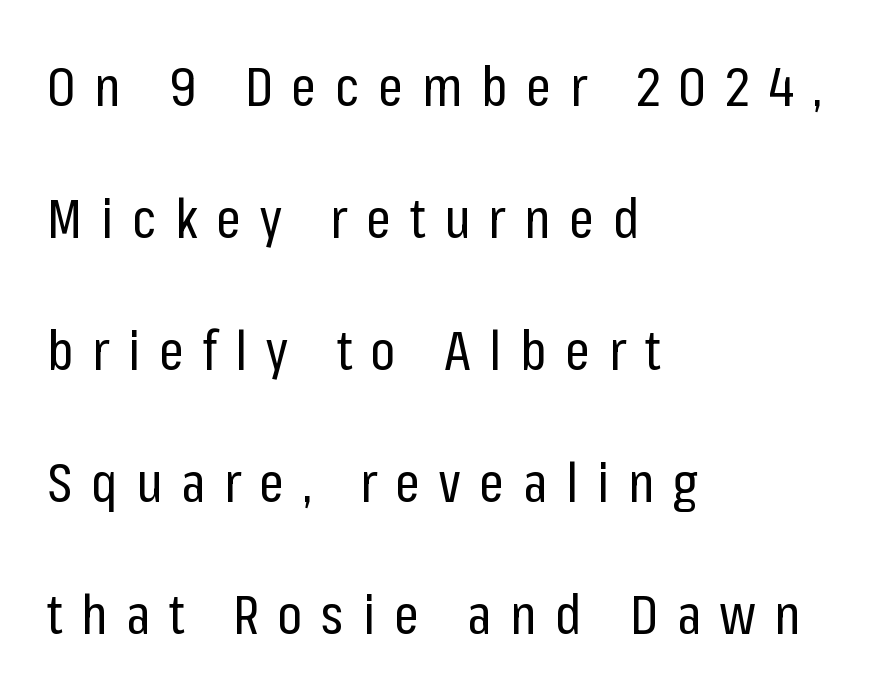
Q: Is the text bold? A: No.
Q: Is the text italic (slanted)? A: No, it is upright.
Q: Is the typeface a serif or a sans-serif typeface? A: Sans-serif.
Q: Is the text underlined? A: No.
Q: How is the paragraph aligned? A: Left-aligned.
Q: Is the spacing between letters normal or unusually wide? A: Unusually wide.
Q: Is the spacing between lines tight, normal or loose? A: Loose.
Q: Width (condensed, normal, or wide)? A: Condensed.
Q: Stroke contrast? A: Low.
Q: x-height? A: Medium.
Q: Monospaced? A: No.
